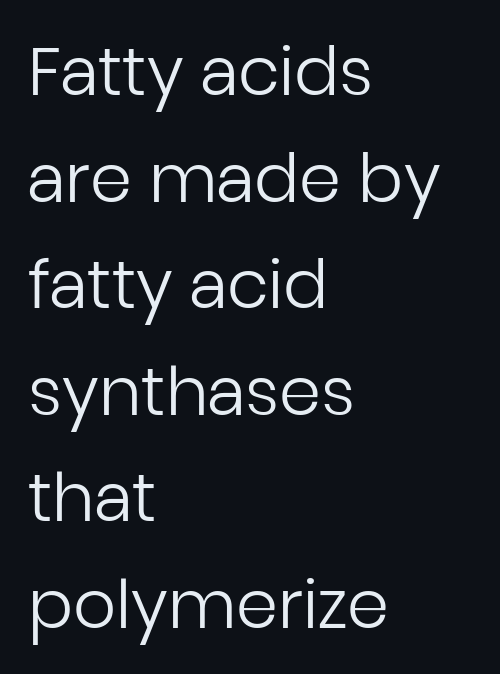
{"serif": "no", "italic": "no", "bold": "no", "weight": "regular", "width": "normal", "stroke_contrast": "low", "x_height": "medium", "monospaced": "no", "underline": "no", "align": "left", "line_spacing": "normal", "line_spacing_ratio": 1.59, "letter_spacing": "normal", "letter_spacing_em": 0.0, "glyph_px": 67}
